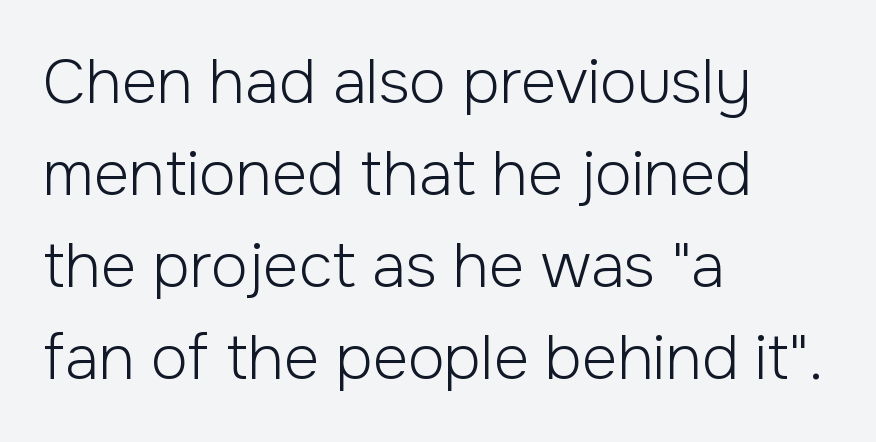
The rows are spaced the way most documents space them. The type sits square on the baseline with zero lean. Honestly, the letter spacing is just normal — you wouldn't notice it. The paragraph has a hard left edge and a soft right edge.
